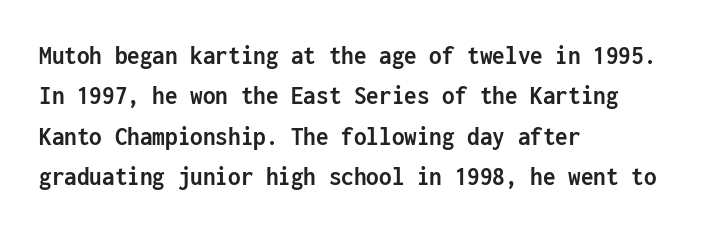
The image shows 28 px semibold, condensed sans-serif type, upright, monospaced; set left-aligned, normal line spacing (1.44x), normal letter spacing, not underlined; low stroke contrast and a medium x-height.
